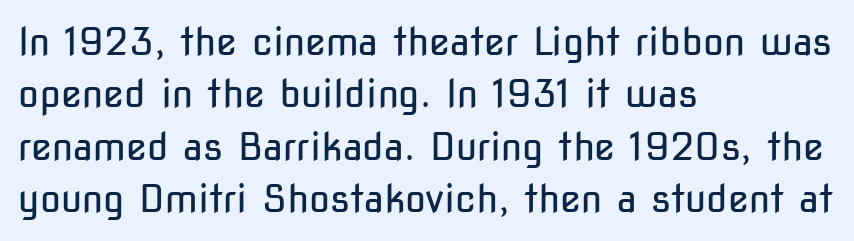
Honestly, the letter spacing is just normal — you wouldn't notice it. The foot of each line stays bare and open. This is the regular roman posture of the typeface. Reading down the block, your eye returns to a fixed left position each line. No feet cap the strokes, marking this as sans-serif type. The strokes carry an ordinary text weight at most.
